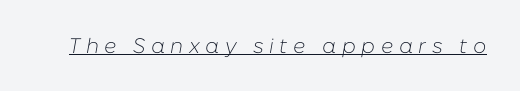
The image shows 21 px text type, italic (leaning right); set unusually wide letter spacing (+0.26 em), underlined.
